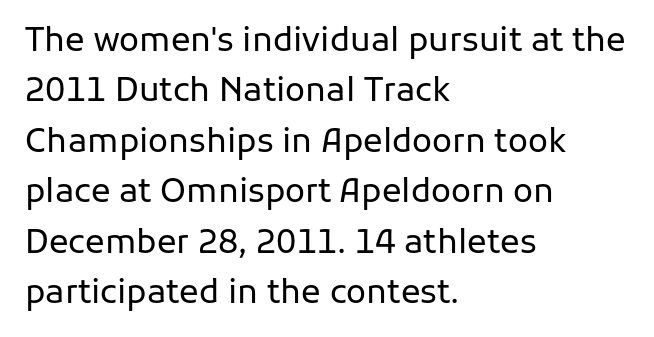
The image shows 33 px regular-weight sans-serif type, upright; set left-aligned, normal line spacing (1.53x), normal letter spacing, not underlined; low stroke contrast and a medium x-height.
